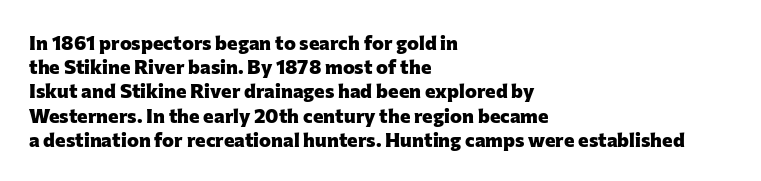
{"italic": "no", "bold": "yes", "underline": "no", "align": "left", "line_spacing_ratio": 1.21, "letter_spacing": "normal", "letter_spacing_em": 0.0, "glyph_px": 20}
